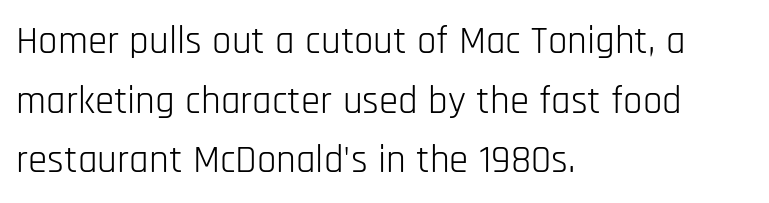
{"serif": "no", "italic": "no", "bold": "no", "weight": "light", "width": "condensed", "stroke_contrast": "low", "x_height": "large", "monospaced": "no", "underline": "no", "align": "left", "line_spacing": "normal", "line_spacing_ratio": 1.53, "letter_spacing": "normal", "letter_spacing_em": 0.0, "glyph_px": 39}
